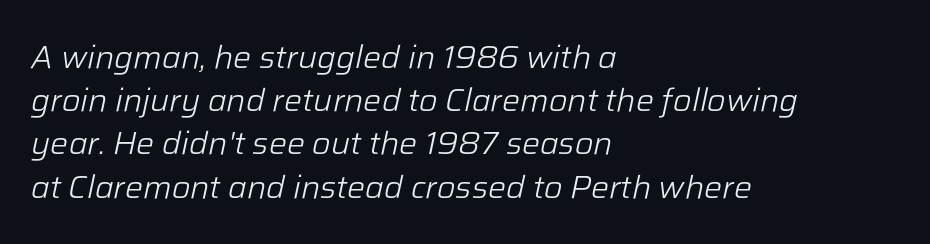
Would a proofreader flag this as italicized? Yes. The cut favours lightness, reaching ordinary text weight at its darkest. Spacing verdict: proportional, widths tailored to each character. Observe the ordinary spacing: letters are neighbours, not strangers.
